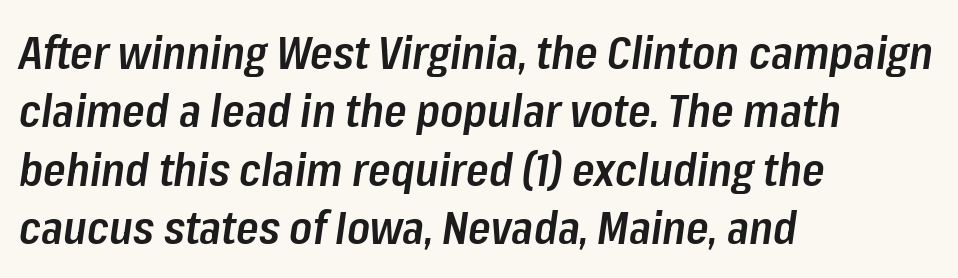
Q: Is the text bold? A: Semi-bold.
Q: Is the text italic (slanted)? A: Yes, it leans right by about 8 degrees.
Q: Is the text underlined? A: No.
Q: How is the paragraph aligned? A: Left-aligned.
Q: Is the spacing between letters normal or unusually wide? A: Normal.
Q: Is the spacing between lines tight, normal or loose? A: Normal.
Q: Width (condensed, normal, or wide)? A: Condensed.
Q: Stroke contrast? A: Low.
Q: x-height? A: Medium.
Q: Monospaced? A: No.
